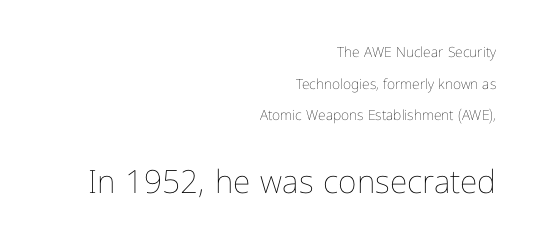
{"italic": "no", "bold": "no", "weight": "thin", "width": "normal", "stroke_contrast": "low", "x_height": "medium", "monospaced": "no", "underline": "no", "align": "right", "line_spacing": "loose", "line_spacing_ratio": 2.26, "letter_spacing": "normal", "letter_spacing_em": 0.0, "larger_block": "second", "size_ratio": 2.29, "glyph_px": 32}
